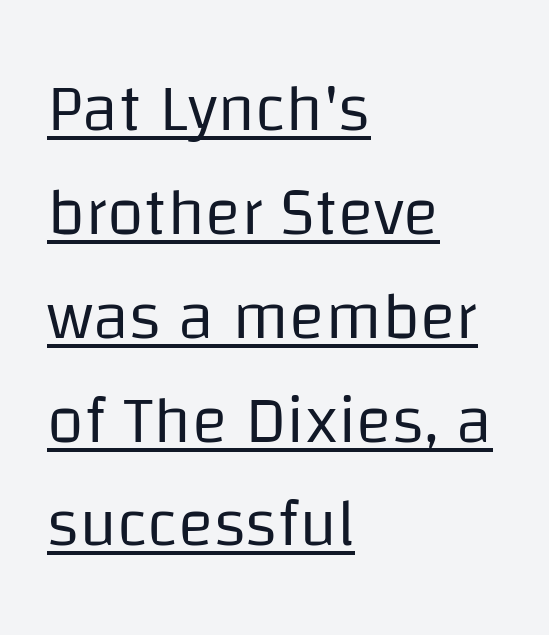
{"serif": "no", "italic": "no", "bold": "no", "weight": "regular", "width": "normal", "stroke_contrast": "low", "x_height": "large", "monospaced": "no", "underline": "yes", "align": "left", "line_spacing": "normal", "line_spacing_ratio": 1.55, "letter_spacing": "normal", "letter_spacing_em": 0.0, "glyph_px": 67}
